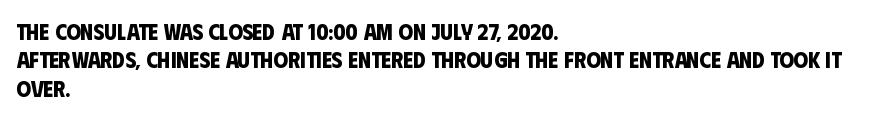
The image shows 23 px bold type; set left-aligned, line spacing 1.23x, normal letter spacing, not underlined.
